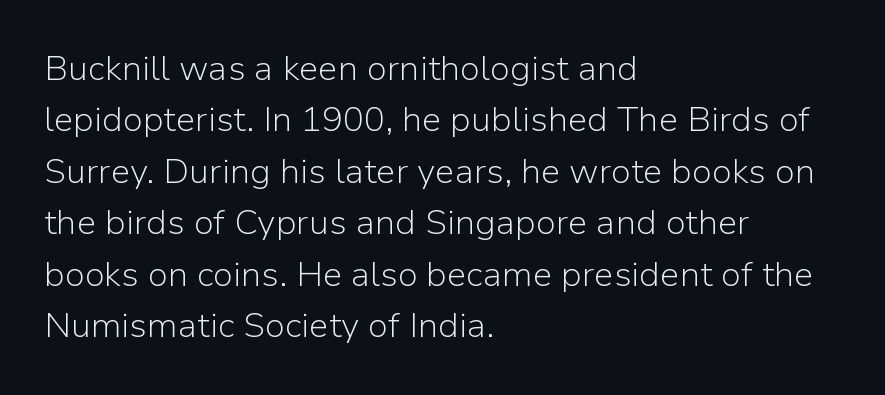
Q: Is the text bold? A: No.
Q: Is the text italic (slanted)? A: No, it is upright.
Q: Is the typeface a serif or a sans-serif typeface? A: Sans-serif.
Q: Is the text underlined? A: No.
Q: How is the paragraph aligned? A: Left-aligned.
Q: Is the spacing between letters normal or unusually wide? A: Normal.
Q: Is the spacing between lines tight, normal or loose? A: Normal.
Q: Width (condensed, normal, or wide)? A: Normal.
Q: Stroke contrast? A: Low.
Q: x-height? A: Medium.
Q: Monospaced? A: No.
